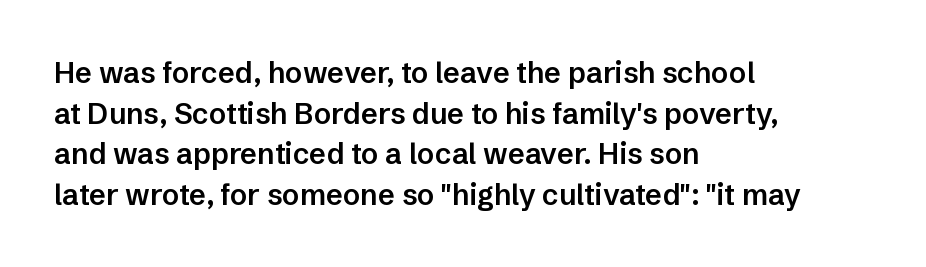
{"serif": "no", "italic": "no", "bold": "semi", "weight": "semibold", "width": "normal", "stroke_contrast": "low", "x_height": "medium", "monospaced": "no", "underline": "no", "align": "left", "line_spacing": "normal", "line_spacing_ratio": 1.4, "letter_spacing": "normal", "letter_spacing_em": 0.0, "glyph_px": 29}
